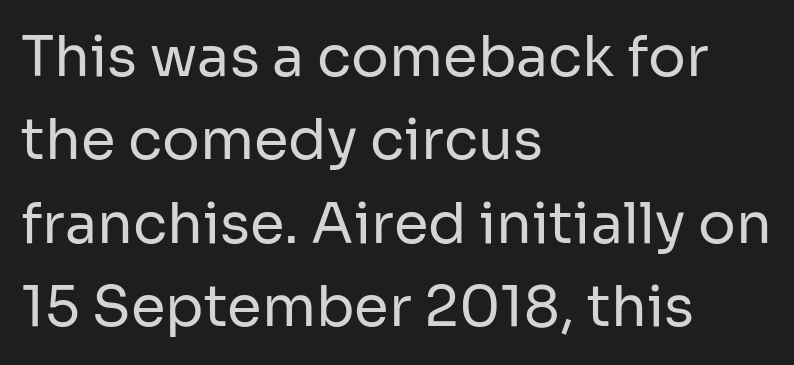
The image shows 56 px regular-weight sans-serif type, upright; set left-aligned, normal line spacing (1.49x), normal letter spacing, not underlined; low stroke contrast and a medium x-height.
